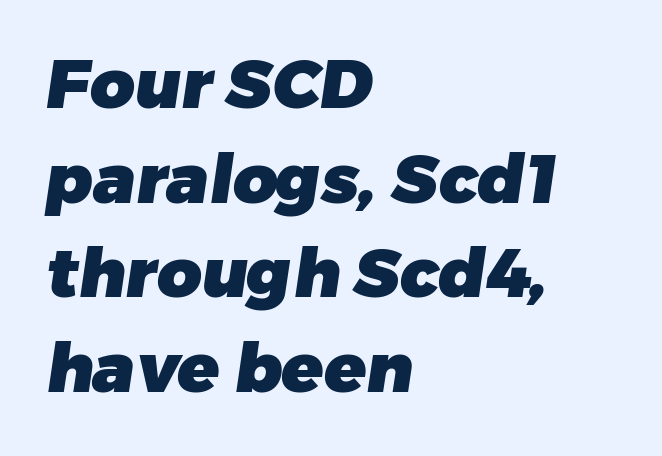
{"serif": "no", "bold": "yes", "weight": "heavy", "width": "normal", "stroke_contrast": "low", "x_height": "medium", "monospaced": "no", "underline": "no", "align": "left", "line_spacing": "normal", "line_spacing_ratio": 1.37, "letter_spacing": "normal", "letter_spacing_em": 0.0, "glyph_px": 69}
